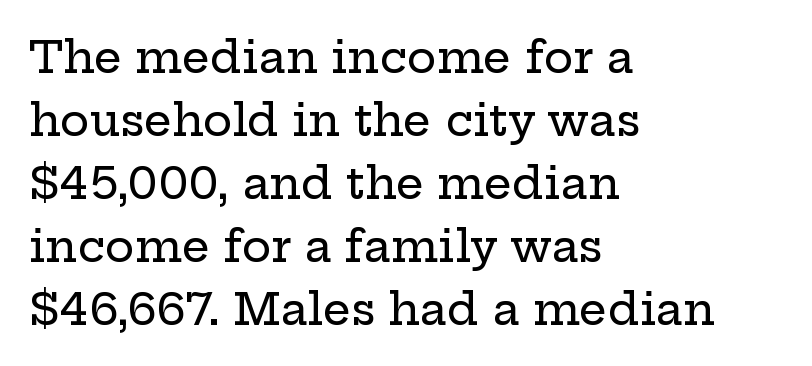
{"serif": "yes", "italic": "no", "width": "wide", "stroke_contrast": "low", "x_height": "medium", "monospaced": "no", "underline": "no", "align": "left", "line_spacing": "normal", "line_spacing_ratio": 1.43, "letter_spacing": "normal", "letter_spacing_em": 0.0, "glyph_px": 44}
